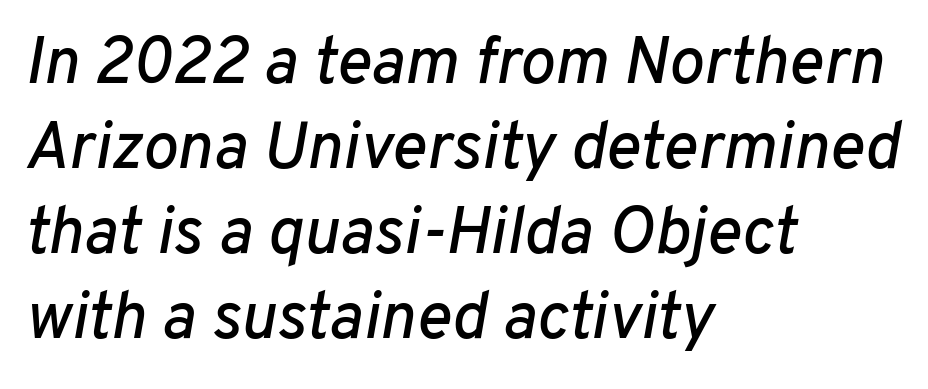
{"italic": "yes", "lean": "right", "slant_degrees": 10, "width": "normal", "stroke_contrast": "low", "x_height": "medium", "monospaced": "no", "underline": "no", "align": "left", "line_spacing": "normal", "line_spacing_ratio": 1.29, "letter_spacing": "normal", "letter_spacing_em": 0.0, "glyph_px": 66}
